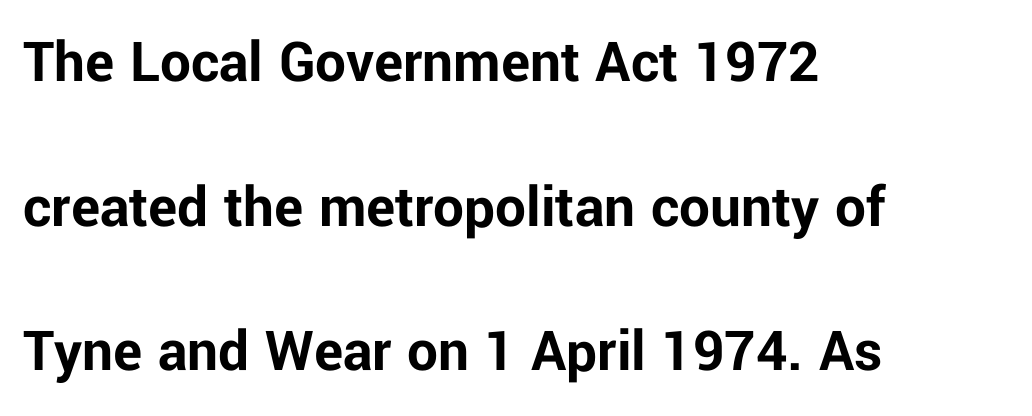
{"serif": "no", "italic": "no", "bold": "yes", "weight": "bold", "width": "normal", "stroke_contrast": "low", "x_height": "medium", "monospaced": "no", "underline": "no", "align": "left", "line_spacing": "loose", "line_spacing_ratio": 2.37, "letter_spacing": "normal", "letter_spacing_em": 0.0, "glyph_px": 61}
